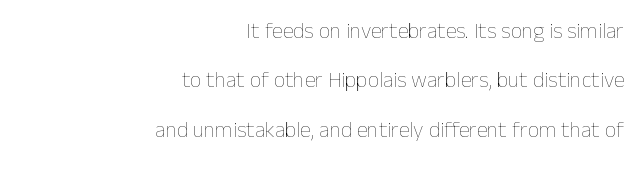
Q: Is the text bold? A: No.
Q: Is the text italic (slanted)? A: No, it is upright.
Q: Is the text underlined? A: No.
Q: How is the paragraph aligned? A: Right-aligned.
Q: Is the spacing between letters normal or unusually wide? A: Normal.
Q: Is the spacing between lines tight, normal or loose? A: Loose.
